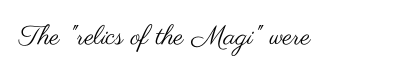
The image shows 27 px text type; set normal letter spacing, not underlined.
